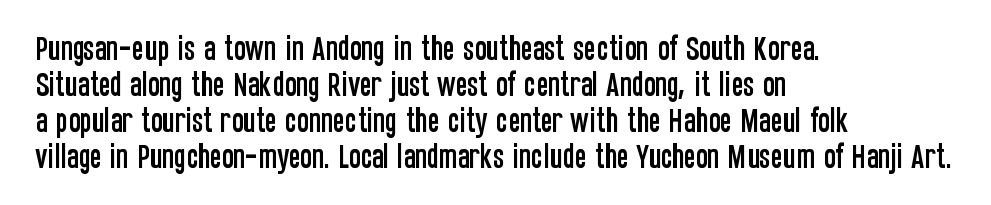
{"serif": "no", "italic": "no", "width": "condensed", "stroke_contrast": "low", "x_height": "large", "monospaced": "no", "underline": "no", "align": "left", "line_spacing": "normal", "line_spacing_ratio": 1.29, "letter_spacing": "normal", "letter_spacing_em": 0.0, "glyph_px": 28}
